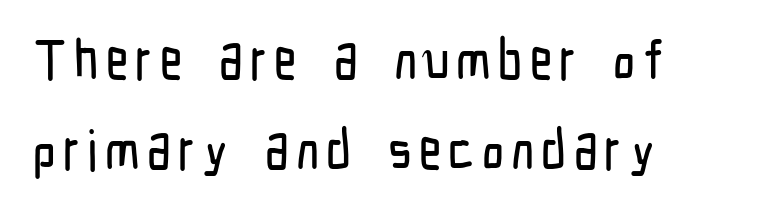
A student would call this left alignment; a typographer would say flush left, rag right. Think of a printed novel: that variable character pitch is what you see here. Check the space under the baseline: it is left empty. Posture: vertical.
